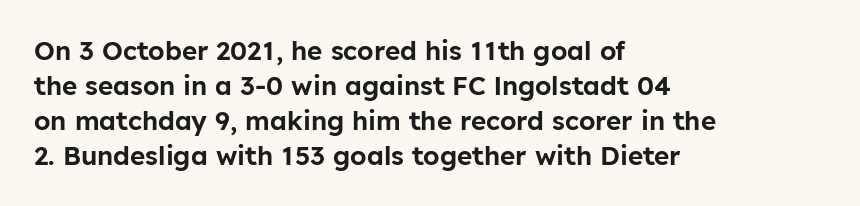
The image shows 26 px text type, upright; set left-aligned, normal line spacing (1.34x), normal letter spacing, not underlined.
